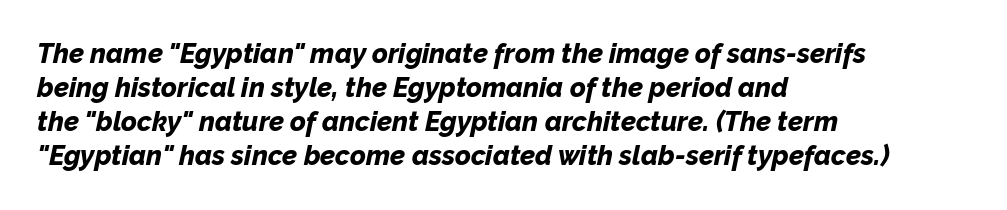
Plenty of ink on the page — the face is bold. The glyphs look as if they've been sheared to an angle. Characters follow at the spacing the type designer built in. Alignment: flush left. Decoration check: the copy has no underline.
